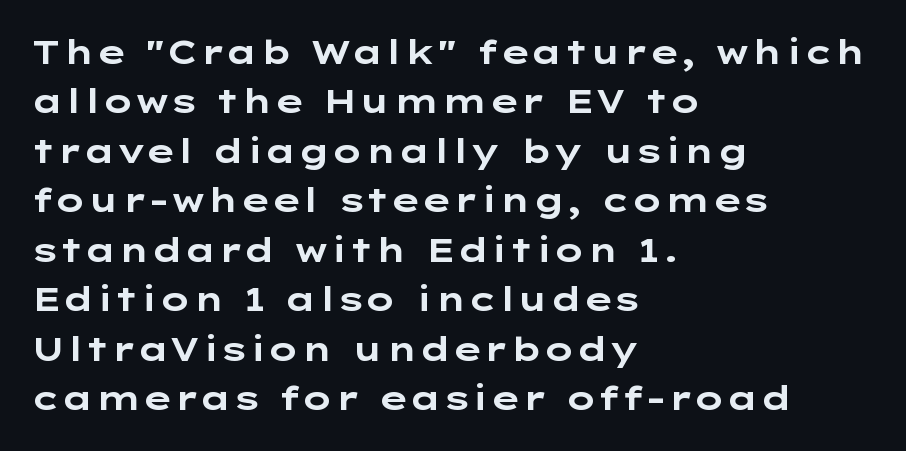
{"serif": "no", "italic": "no", "bold": "yes", "weight": "bold", "width": "wide", "stroke_contrast": "low", "x_height": "medium", "underline": "no", "align": "left", "line_spacing": "normal", "line_spacing_ratio": 1.5, "letter_spacing": "normal", "letter_spacing_em": 0.0, "glyph_px": 33}
